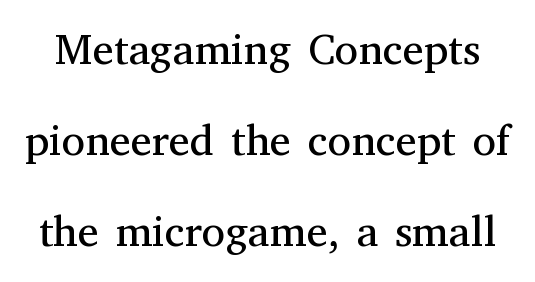
{"serif": "yes", "italic": "no", "bold": "no", "weight": "regular", "width": "normal", "stroke_contrast": "medium", "x_height": "medium", "monospaced": "no", "underline": "no", "line_spacing": "loose", "line_spacing_ratio": 2.12, "letter_spacing": "normal", "letter_spacing_em": 0.0, "glyph_px": 43}
